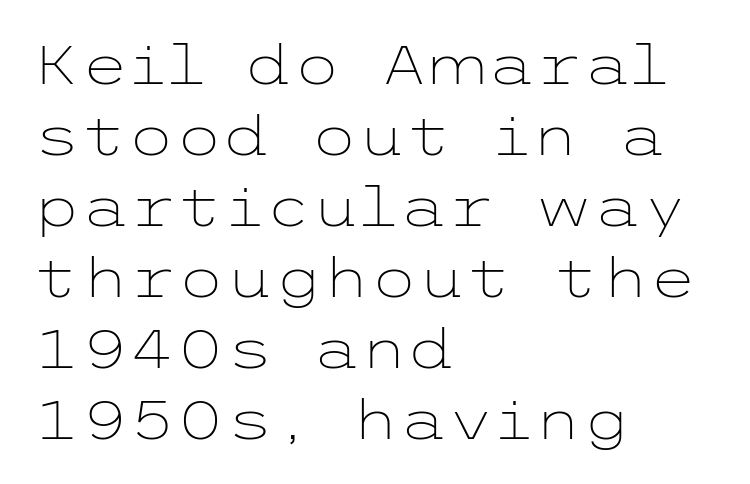
{"serif": "no", "italic": "no", "bold": "no", "weight": "light", "width": "wide", "stroke_contrast": "low", "x_height": "medium", "underline": "no", "align": "left", "line_spacing": "normal", "line_spacing_ratio": 1.29, "letter_spacing": "normal", "letter_spacing_em": 0.0, "glyph_px": 55}
